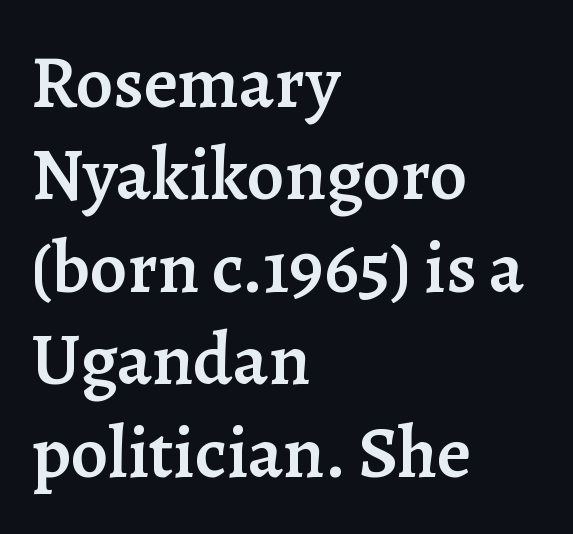
{"serif": "yes", "italic": "no", "bold": "semi", "weight": "semibold", "width": "normal", "stroke_contrast": "low", "x_height": "medium", "monospaced": "no", "underline": "no", "align": "left", "line_spacing": "normal", "line_spacing_ratio": 1.25, "letter_spacing": "normal", "letter_spacing_em": 0.0, "glyph_px": 74}
